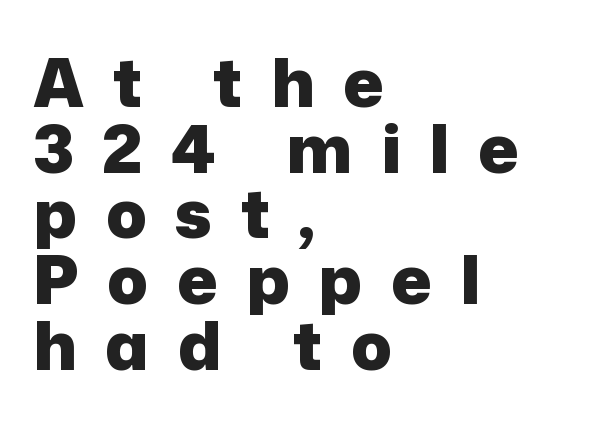
Q: Is the text bold? A: Yes.
Q: Is the text italic (slanted)? A: No, it is upright.
Q: Is the typeface a serif or a sans-serif typeface? A: Sans-serif.
Q: Is the text underlined? A: No.
Q: How is the paragraph aligned? A: Left-aligned.
Q: Is the spacing between letters normal or unusually wide? A: Unusually wide.
Q: Is the spacing between lines tight, normal or loose? A: Tight.
Q: Width (condensed, normal, or wide)? A: Normal.
Q: Stroke contrast? A: Low.
Q: x-height? A: Medium.
Q: Monospaced? A: No.
